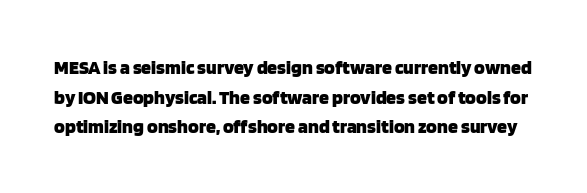
The image shows 20 px bold type, upright; set normal line spacing (1.48x), normal letter spacing, not underlined.
